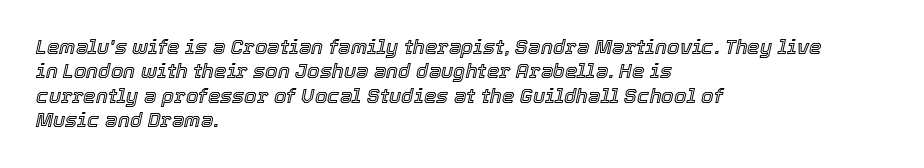
The image shows 20 px text type, italic (leaning right); set left-aligned, line spacing 1.22x, normal letter spacing, not underlined.
